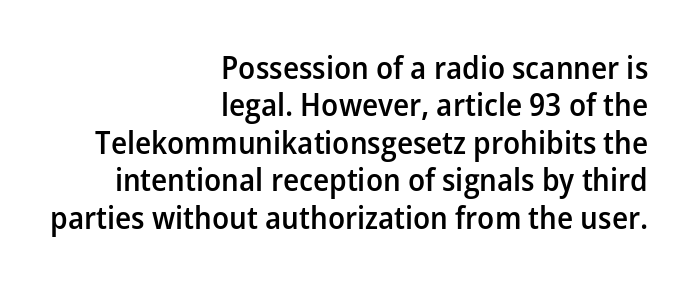
The image shows 32 px semibold sans-serif type, upright; set right-aligned, line spacing 1.17x, normal letter spacing, not underlined; low stroke contrast and a medium x-height.
